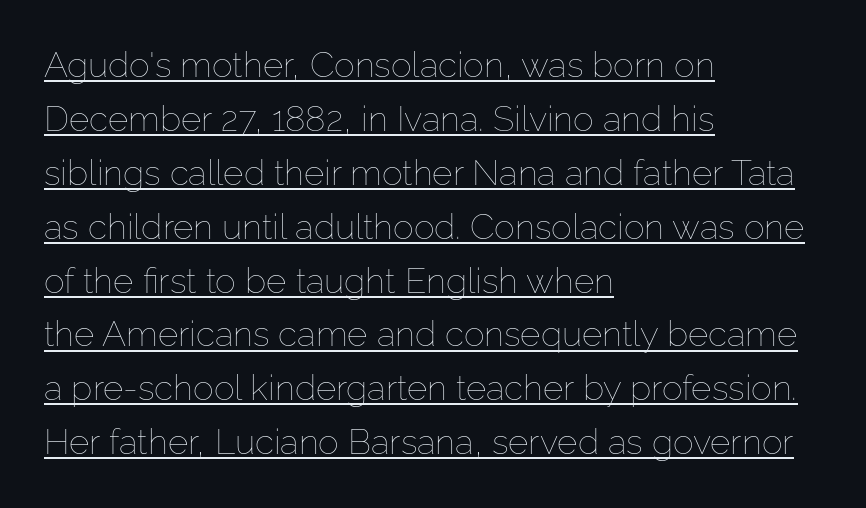
Tracking value appears to be zero — textbook default spacing. Character widths vary here, with narrow letters taking less room than wide ones. The typeface has the unassuming heft of standard copy or less. Check the space under the baseline: a stroke is drawn there. Visually the block forms a straight wall on the left and a jagged coastline on the right.
